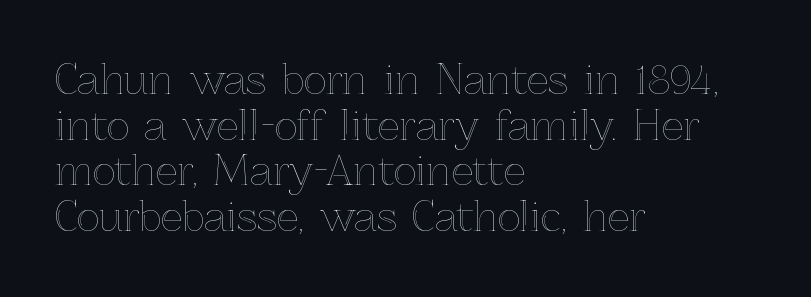
{"italic": "no", "width": "normal", "x_height": "medium", "monospaced": "no", "underline": "no", "align": "left", "line_spacing_ratio": 1.17, "letter_spacing": "normal", "letter_spacing_em": 0.0, "glyph_px": 39}
